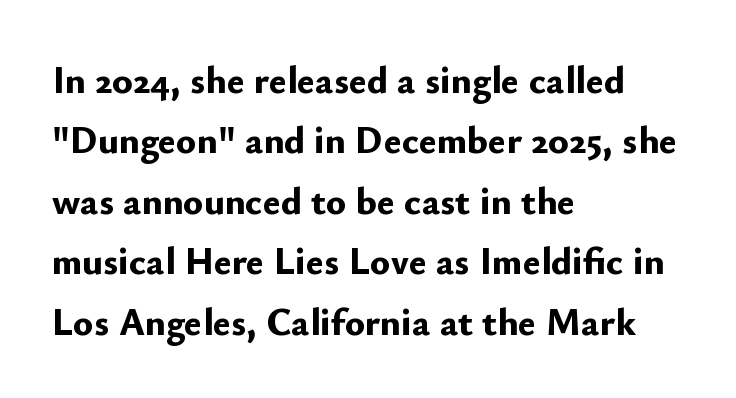
The image shows 38 px bold sans-serif type, upright; set left-aligned, normal line spacing (1.59x), normal letter spacing, not underlined; low stroke contrast and a small x-height.
